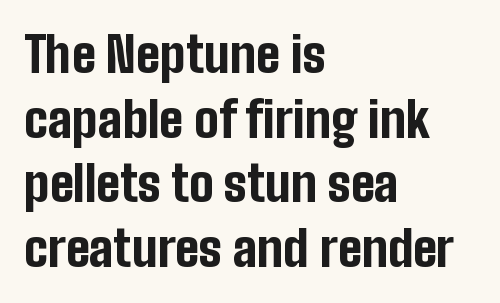
The image shows 49 px bold, condensed sans-serif type, upright; set left-aligned, normal line spacing (1.32x), normal letter spacing, not underlined; low stroke contrast and a medium x-height.
